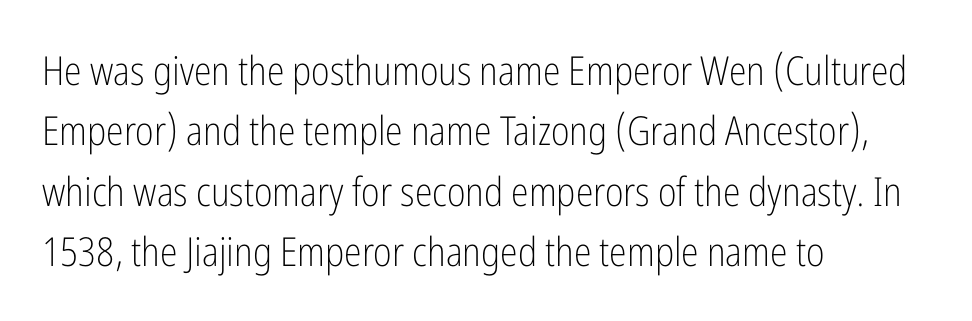
A typesetter would label this face a sans. Stems here are at most as thick as an everyday book face. Posture: vertical. A clean baseline with only descenders dipping below it. Normally led — the rows are evenly, conventionally spaced. Tracking here is standard; glyphs follow each other at the usual distance.
